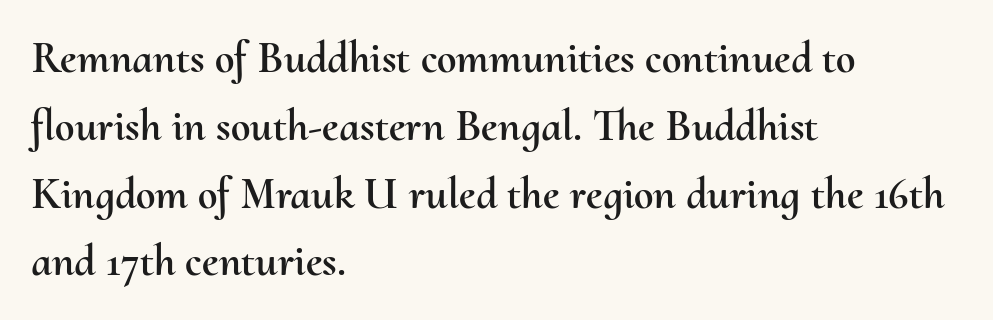
Rule under the text: the space is simply empty. Evenly set lines give the paragraph a standard silhouette. Observe the ordinary spacing: letters are neighbours, not strangers. A typesetter would mark this as roman, not italic.
